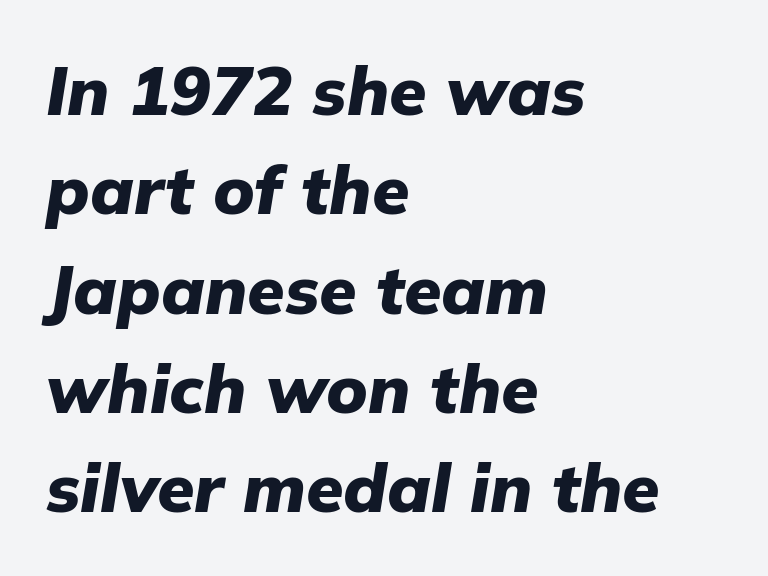
{"italic": "yes", "lean": "right", "slant_degrees": 9, "bold": "yes", "weight": "heavy", "width": "normal", "stroke_contrast": "low", "x_height": "medium", "monospaced": "no", "underline": "no", "align": "left", "line_spacing": "normal", "line_spacing_ratio": 1.46, "letter_spacing": "normal", "letter_spacing_em": 0.0, "glyph_px": 68}
